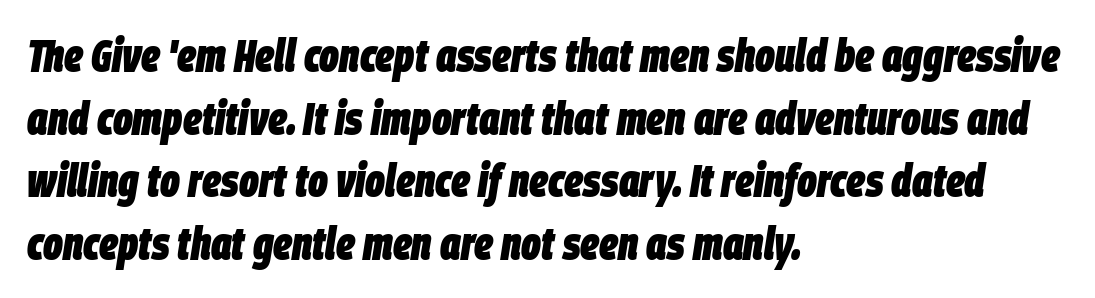
{"italic": "yes", "lean": "right", "slant_degrees": 9, "bold": "yes", "weight": "heavy", "width": "condensed", "stroke_contrast": "low", "x_height": "large", "monospaced": "no", "underline": "no", "align": "left", "line_spacing": "normal", "line_spacing_ratio": 1.36, "letter_spacing": "normal", "letter_spacing_em": 0.0, "glyph_px": 46}
